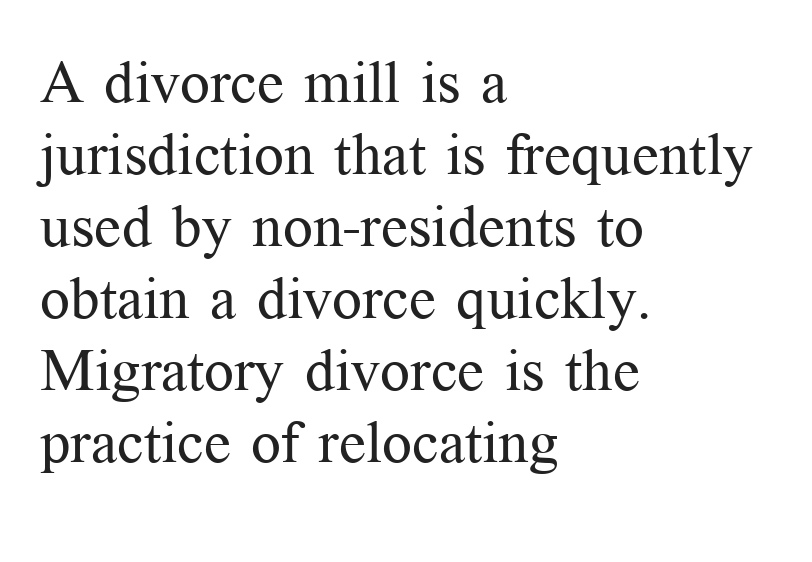
{"serif": "yes", "italic": "no", "bold": "no", "weight": "regular", "width": "normal", "stroke_contrast": "medium", "x_height": "medium", "monospaced": "no", "underline": "no", "align": "left", "line_spacing_ratio": 1.22, "letter_spacing": "normal", "letter_spacing_em": 0.0, "glyph_px": 59}
